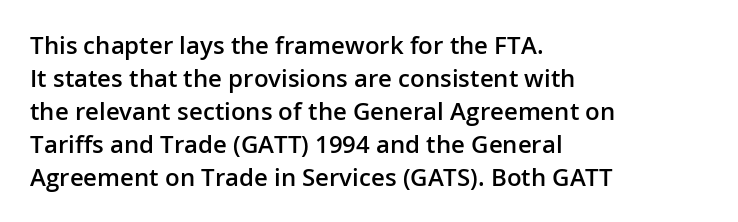
Leading: standard. The passage shown is semibold, sitting just below true bold. Descenders are the only things crossing below the line. Inter-character spacing is left at the font's built-in metrics. Notice how the stems are strictly vertical — no italics here.
